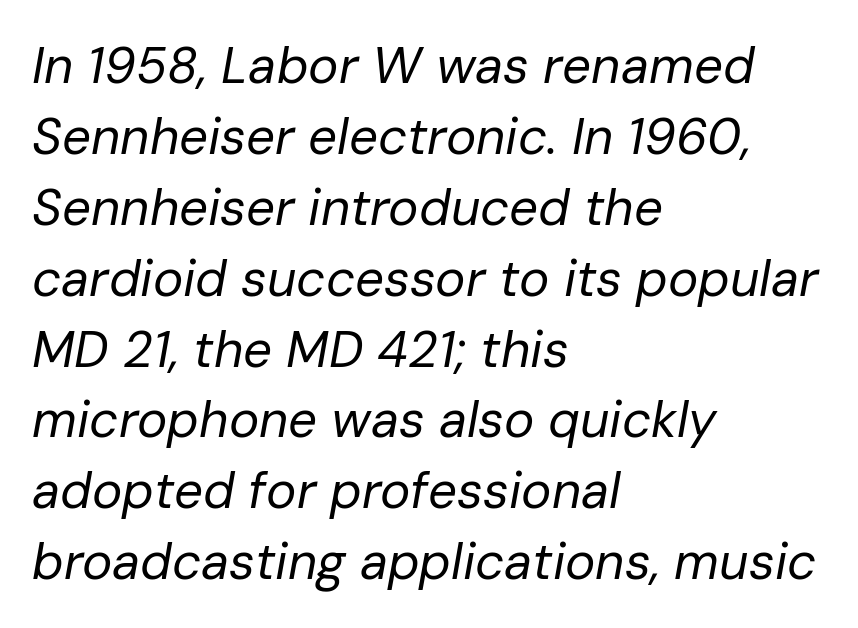
The image shows 51 px regular-weight type, italic (leaning right); set left-aligned, normal line spacing (1.39x), normal letter spacing, not underlined; low stroke contrast and a medium x-height.
